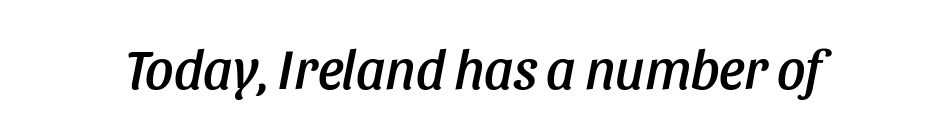
{"italic": "yes", "lean": "right", "slant_degrees": 11, "width": "condensed", "stroke_contrast": "low", "x_height": "large", "monospaced": "no", "underline": "no", "letter_spacing": "normal", "letter_spacing_em": 0.0, "glyph_px": 56}
